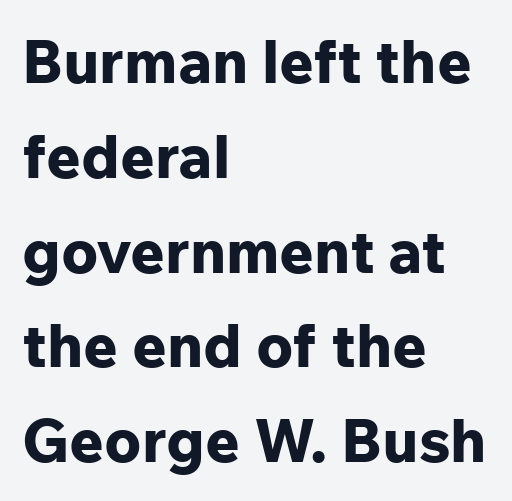
Q: Is the text bold? A: Yes.
Q: Is the text italic (slanted)? A: No, it is upright.
Q: Is the typeface a serif or a sans-serif typeface? A: Sans-serif.
Q: Is the text underlined? A: No.
Q: How is the paragraph aligned? A: Left-aligned.
Q: Is the spacing between letters normal or unusually wide? A: Normal.
Q: Is the spacing between lines tight, normal or loose? A: Normal.
Q: Width (condensed, normal, or wide)? A: Normal.
Q: Stroke contrast? A: Low.
Q: x-height? A: Medium.
Q: Monospaced? A: No.
